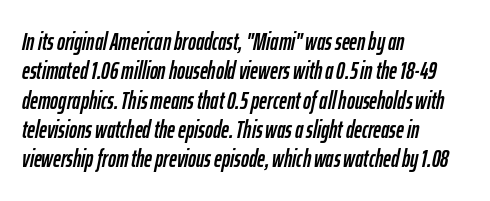
Casual observation: everything's shoved over to the left. Tracking here is standard; glyphs follow each other at the usual distance. The axis of the letterforms is tilted away from vertical. Check the space under the baseline: it is left empty.
